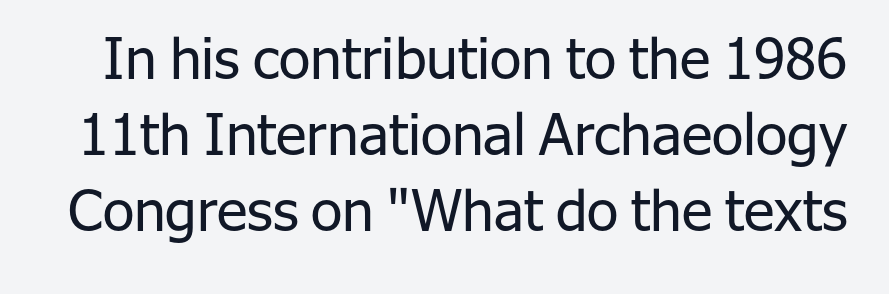
Classification — sans serif. Think of a printed novel: that variable character pitch is what you see here. Students, note that the glyphs here touch the page at normal intervals. Caption: face not bold, strokes unweighted.
